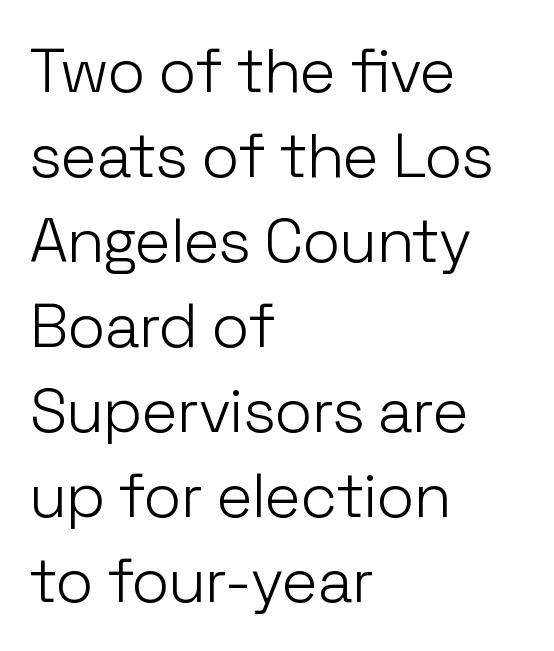
Q: Is the text bold? A: No.
Q: Is the text italic (slanted)? A: No, it is upright.
Q: Is the typeface a serif or a sans-serif typeface? A: Sans-serif.
Q: Is the text underlined? A: No.
Q: How is the paragraph aligned? A: Left-aligned.
Q: Is the spacing between letters normal or unusually wide? A: Normal.
Q: Is the spacing between lines tight, normal or loose? A: Normal.
Q: Width (condensed, normal, or wide)? A: Normal.
Q: Stroke contrast? A: Low.
Q: x-height? A: Medium.
Q: Monospaced? A: No.
